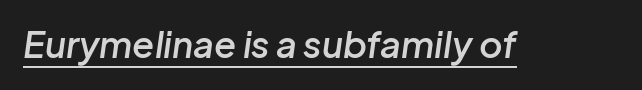
You could not count columns in this text — the font is proportionally spaced. A baseline rule has been typeset under these characters. The axis of the letterforms is tilted away from vertical. The horizontal fit of the characters is conventional and even.
